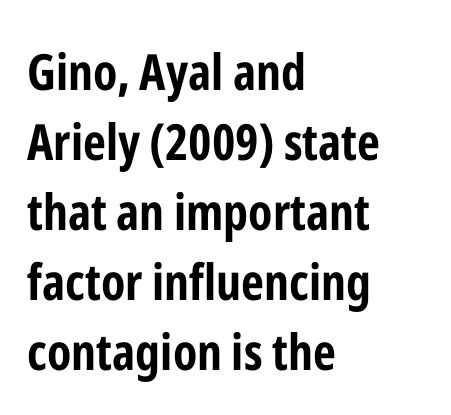
{"serif": "no", "italic": "no", "bold": "yes", "weight": "bold", "width": "condensed", "stroke_contrast": "low", "x_height": "medium", "monospaced": "no", "underline": "no", "align": "left", "line_spacing": "normal", "line_spacing_ratio": 1.4, "letter_spacing": "normal", "letter_spacing_em": 0.0, "glyph_px": 50}
